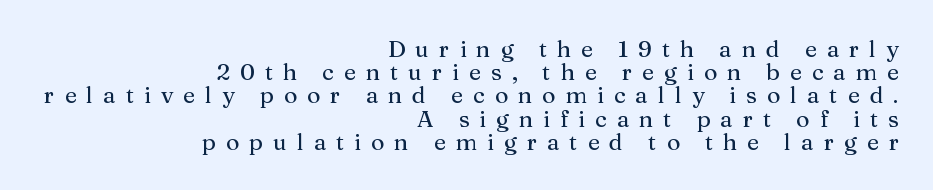
{"italic": "no", "underline": "no", "align": "right", "line_spacing": "tight", "line_spacing_ratio": 1.01, "letter_spacing": "wide", "letter_spacing_em": 0.43, "glyph_px": 23}
